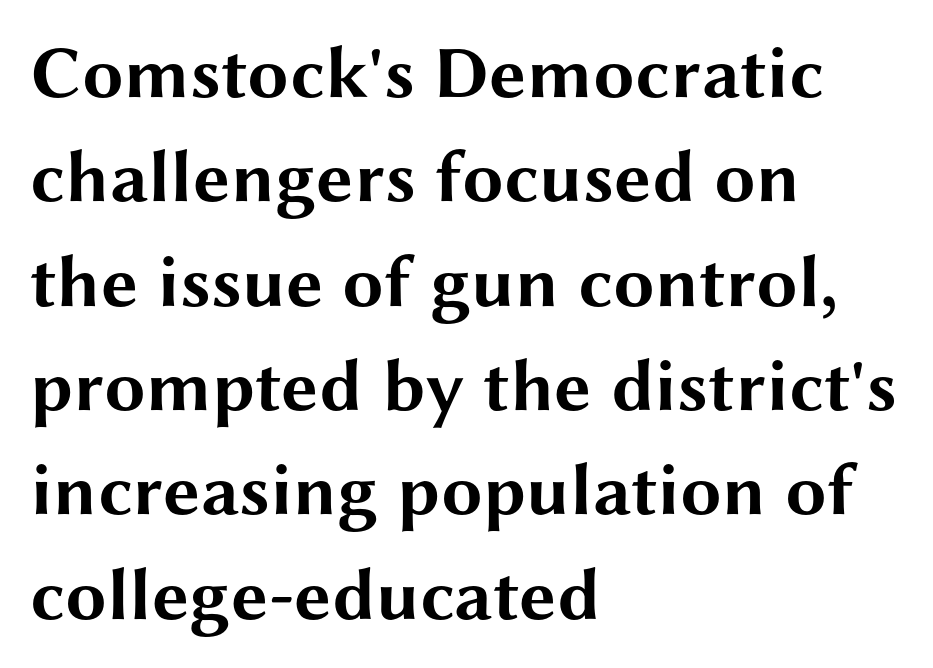
The image shows 74 px bold, wide sans-serif type, upright; set left-aligned, normal line spacing (1.41x), normal letter spacing, not underlined; medium stroke contrast and a medium x-height.
